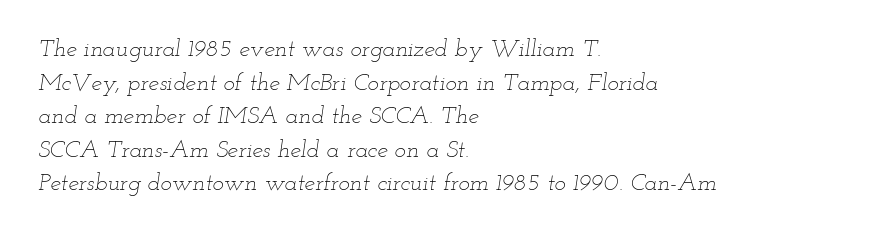
{"italic": "yes", "lean": "right", "slant_degrees": 12, "bold": "no", "underline": "no", "align": "left", "line_spacing": "normal", "line_spacing_ratio": 1.4, "letter_spacing": "normal", "letter_spacing_em": 0.0, "glyph_px": 24}
